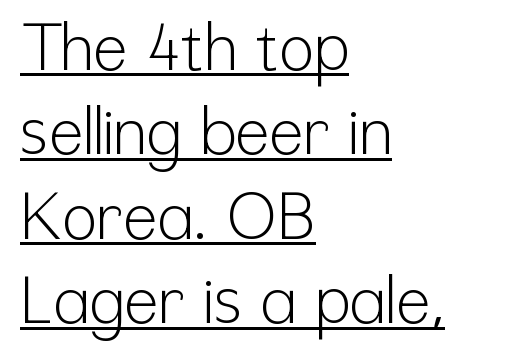
Q: Is the text bold? A: No.
Q: Is the text italic (slanted)? A: No, it is upright.
Q: Is the typeface a serif or a sans-serif typeface? A: Sans-serif.
Q: Is the text underlined? A: Yes.
Q: How is the paragraph aligned? A: Left-aligned.
Q: Is the spacing between letters normal or unusually wide? A: Normal.
Q: Is the spacing between lines tight, normal or loose? A: Normal.
Q: Width (condensed, normal, or wide)? A: Condensed.
Q: Stroke contrast? A: Low.
Q: x-height? A: Medium.
Q: Monospaced? A: No.
